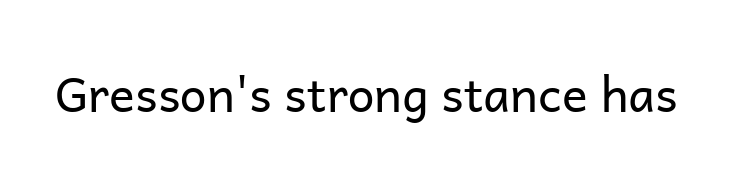
{"serif": "no", "italic": "no", "bold": "no", "weight": "regular", "width": "normal", "stroke_contrast": "low", "x_height": "medium", "monospaced": "no", "underline": "no", "letter_spacing": "normal", "letter_spacing_em": 0.0, "glyph_px": 48}
